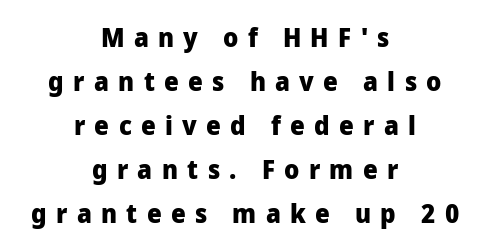
{"italic": "no", "bold": "yes", "underline": "no", "align": "center", "line_spacing": "normal", "line_spacing_ratio": 1.69, "letter_spacing": "wide", "letter_spacing_em": 0.36, "glyph_px": 26}
